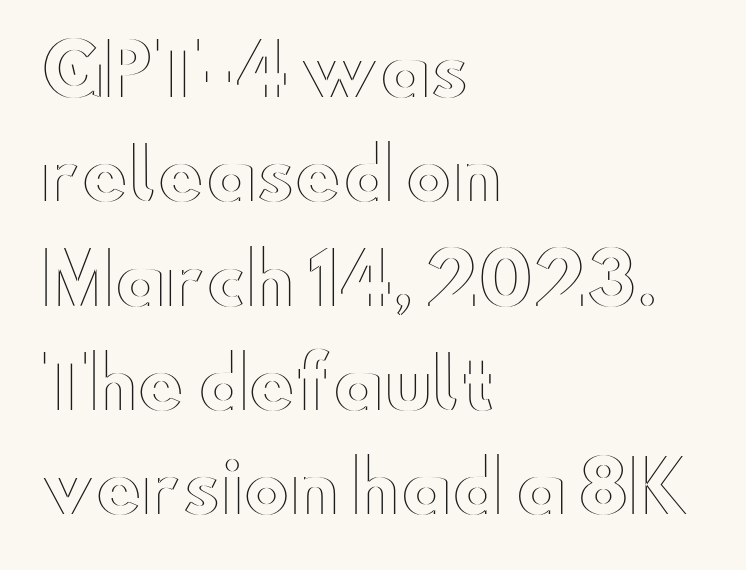
The image shows 70 px wide type, upright; set left-aligned, normal line spacing (1.49x), normal letter spacing, not underlined; a small x-height.
